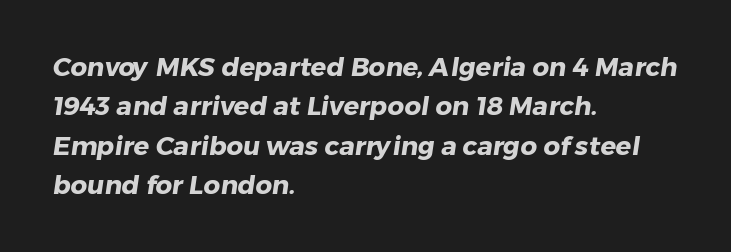
The image shows 26 px bold type; set left-aligned, normal line spacing (1.51x), normal letter spacing, not underlined.
